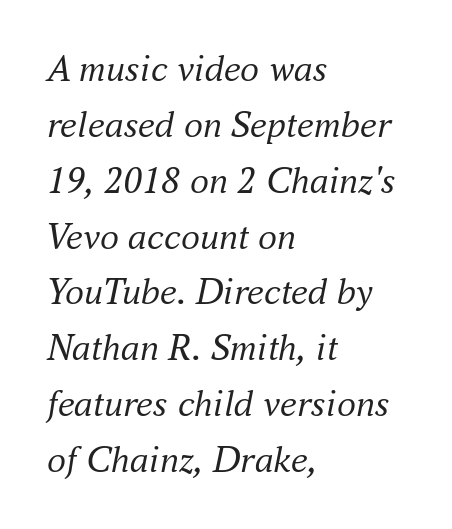
The image shows 38 px regular-weight serif type, italic (leaning right); set left-aligned, normal line spacing (1.47x), normal letter spacing, not underlined; medium stroke contrast and a small x-height.
